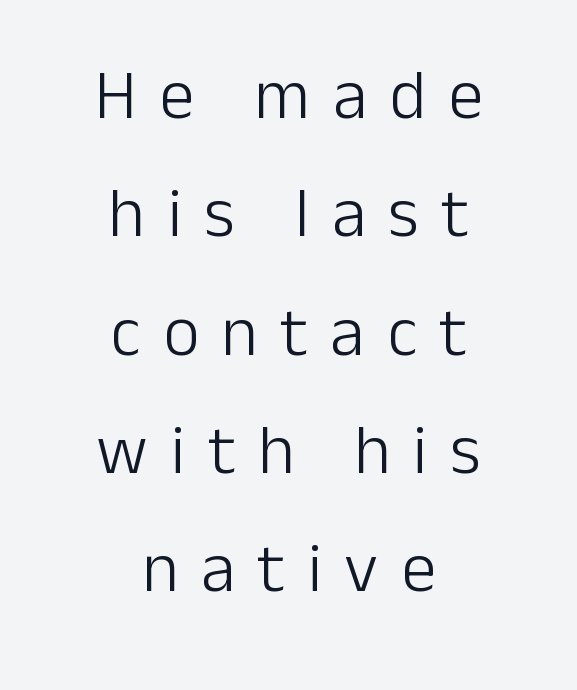
A typesetter would call this heavily tracked-out type. Students, observe: this is what conventionally led text looks like. If you drew a line through each stem, it would be perfectly vertical. The characters display no serif detailing; their extremities are plain.
